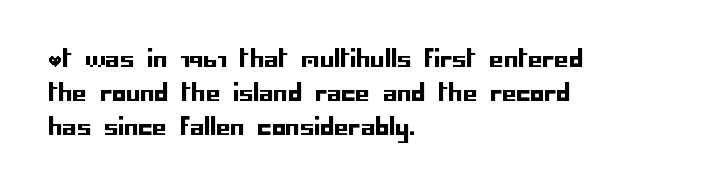
Left-aligned paragraph, ragged on the right. Compared with typical body copy, the letter spacing here is the same. A roman cut, with each character standing at attention. Baseline-to-baseline distance is the conventional proportion of letter height. The string is rendered with underlining switched off.
